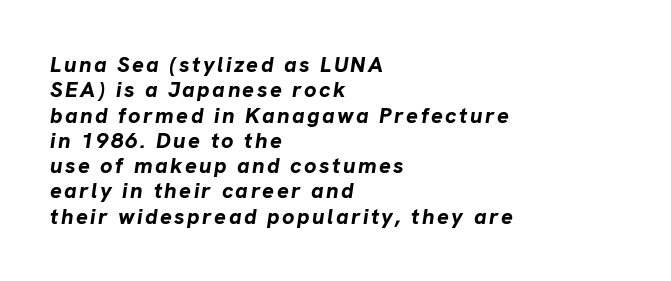
{"italic": "yes", "lean": "right", "slant_degrees": 8, "bold": "yes", "underline": "no", "align": "left", "line_spacing": "tight", "line_spacing_ratio": 1.15, "glyph_px": 22}
